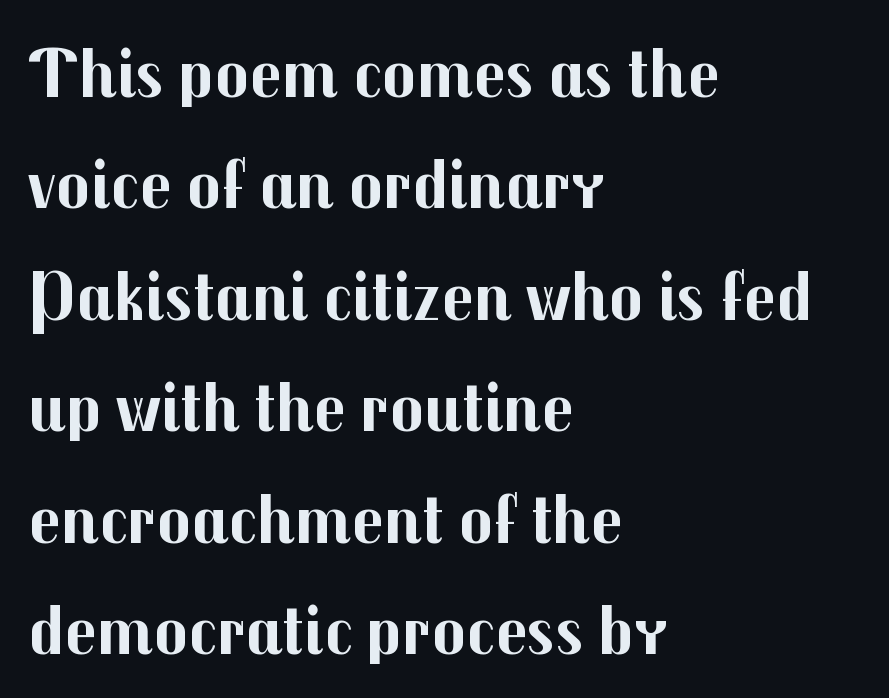
The image shows 71 px bold sans-serif type, upright; set left-aligned, normal line spacing (1.57x), normal letter spacing, not underlined; medium stroke contrast and a medium x-height.
